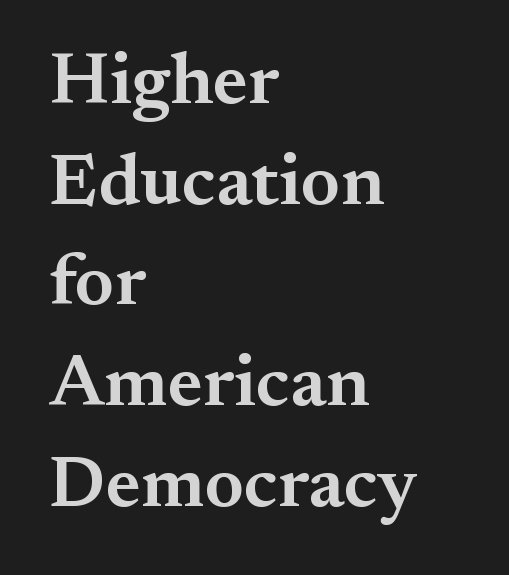
The image shows 73 px semibold serif type, upright; set left-aligned, normal line spacing (1.38x), normal letter spacing, not underlined; medium stroke contrast and a small x-height.
